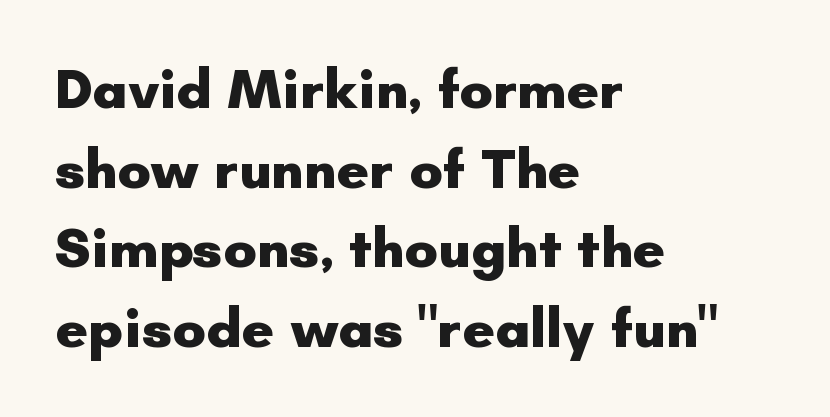
Q: Is the text bold? A: Yes.
Q: Is the text italic (slanted)? A: No, it is upright.
Q: Is the typeface a serif or a sans-serif typeface? A: Sans-serif.
Q: Is the text underlined? A: No.
Q: How is the paragraph aligned? A: Left-aligned.
Q: Is the spacing between letters normal or unusually wide? A: Normal.
Q: Is the spacing between lines tight, normal or loose? A: Normal.
Q: Width (condensed, normal, or wide)? A: Normal.
Q: Stroke contrast? A: Low.
Q: x-height? A: Small.
Q: Monospaced? A: No.
